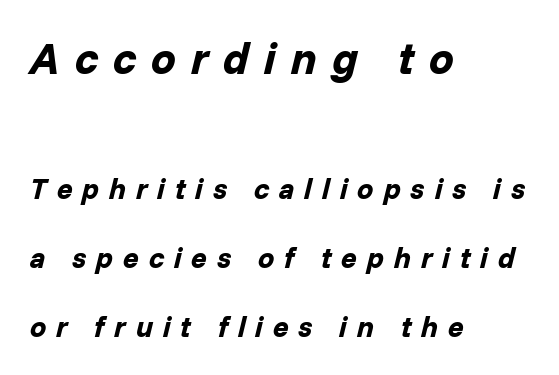
{"italic": "yes", "lean": "right", "slant_degrees": 14, "bold": "yes", "weight": "bold", "width": "normal", "stroke_contrast": "low", "x_height": "medium", "monospaced": "no", "underline": "no", "align": "left", "line_spacing": "loose", "line_spacing_ratio": 2.38, "letter_spacing": "wide", "letter_spacing_em": 0.34, "larger_block": "first", "size_ratio": 1.52, "glyph_px": 44}
